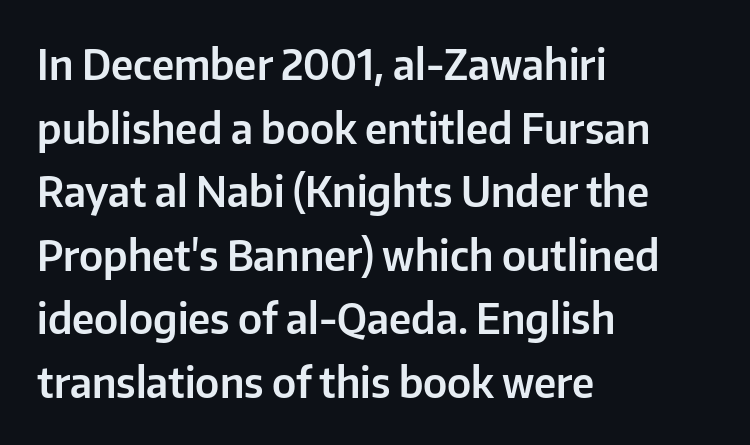
The image shows 41 px sans-serif type, upright; set left-aligned, normal line spacing (1.55x), normal letter spacing, not underlined; low stroke contrast and a medium x-height.
